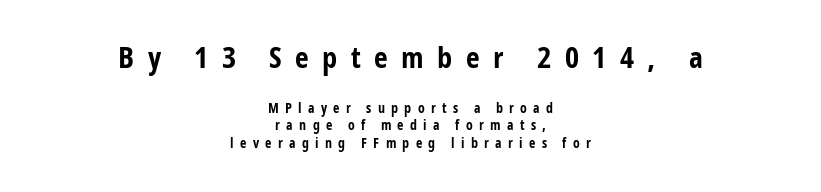
{"serif": "no", "italic": "no", "bold": "yes", "weight": "bold", "width": "condensed", "stroke_contrast": "low", "x_height": "medium", "monospaced": "no", "underline": "no", "align": "center", "line_spacing": "normal", "line_spacing_ratio": 1.26, "letter_spacing": "wide", "letter_spacing_em": 0.45, "larger_block": "first", "size_ratio": 2.14, "glyph_px": 30}
